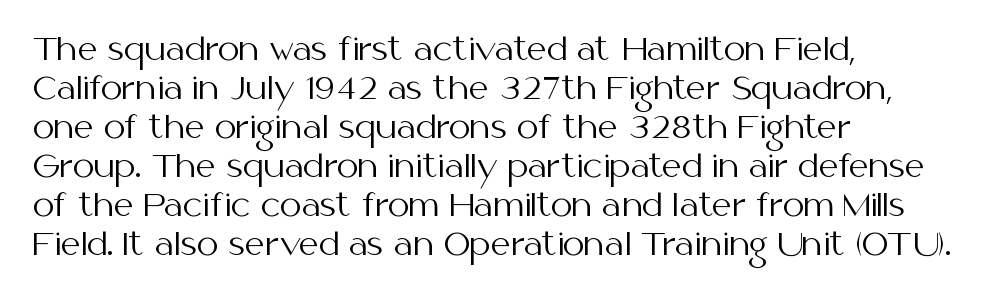
Q: Is the text bold? A: No.
Q: Is the text italic (slanted)? A: No, it is upright.
Q: Is the typeface a serif or a sans-serif typeface? A: Sans-serif.
Q: Is the text underlined? A: No.
Q: How is the paragraph aligned? A: Left-aligned.
Q: Is the spacing between letters normal or unusually wide? A: Normal.
Q: Is the spacing between lines tight, normal or loose? A: Normal.
Q: Width (condensed, normal, or wide)? A: Normal.
Q: Stroke contrast? A: Medium.
Q: x-height? A: Medium.
Q: Monospaced? A: No.
